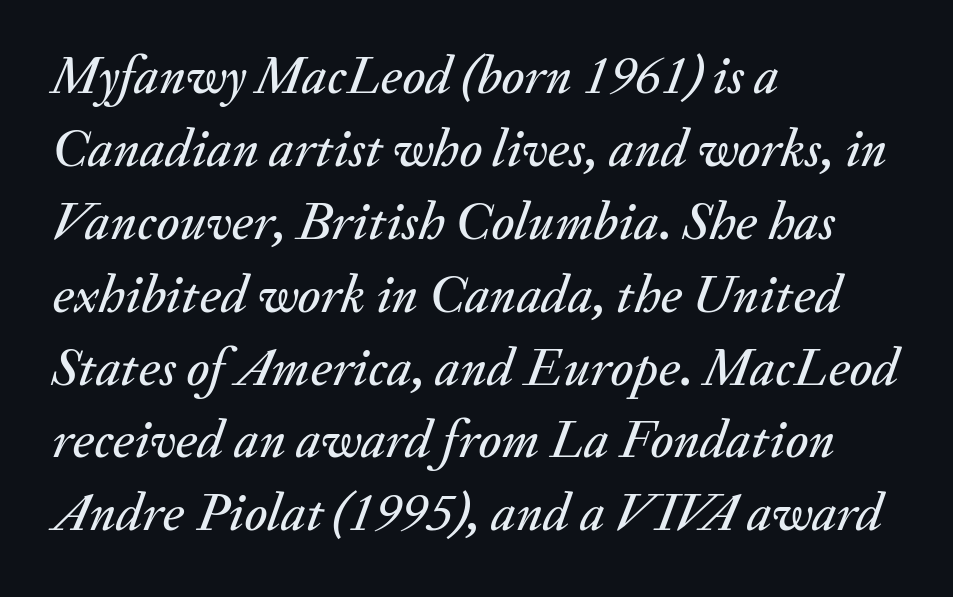
{"italic": "yes", "lean": "right", "slant_degrees": 20, "width": "normal", "stroke_contrast": "medium", "x_height": "small", "monospaced": "no", "underline": "no", "align": "left", "line_spacing": "normal", "line_spacing_ratio": 1.35, "letter_spacing": "normal", "letter_spacing_em": 0.0, "glyph_px": 54}
